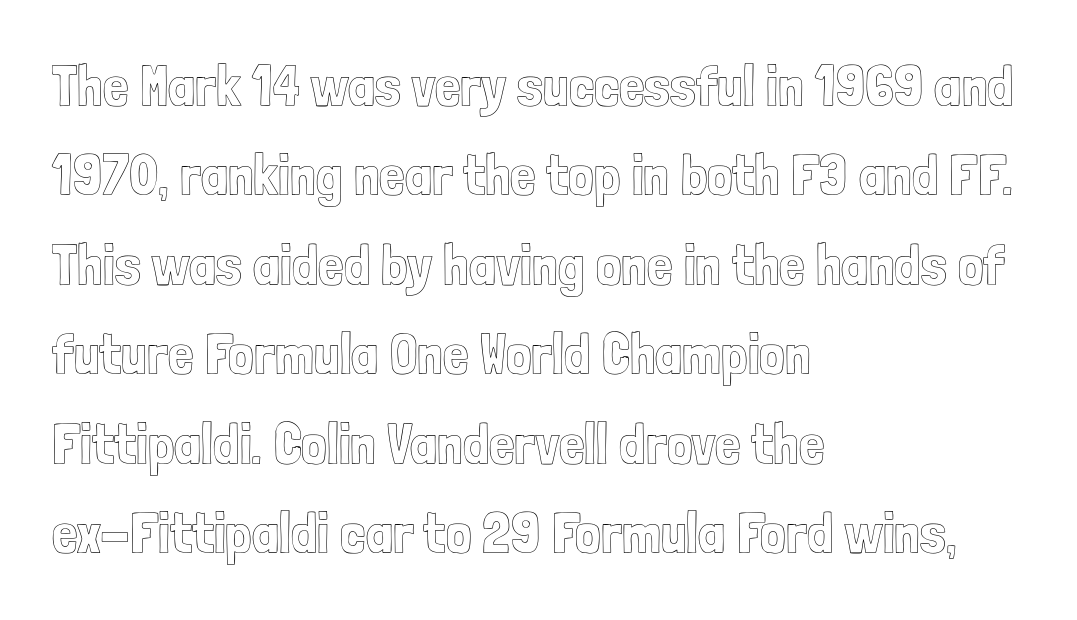
{"italic": "no", "width": "condensed", "x_height": "medium", "monospaced": "no", "underline": "no", "align": "left", "line_spacing": "normal", "line_spacing_ratio": 1.57, "letter_spacing": "normal", "letter_spacing_em": 0.0, "glyph_px": 57}
